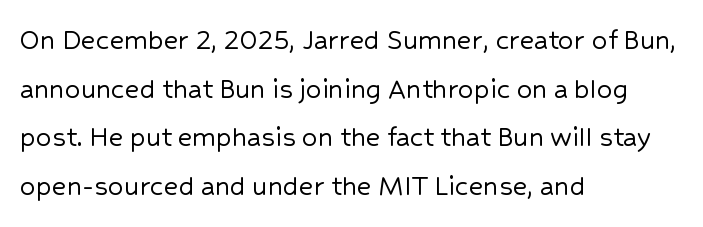
Nope, no serifs anywhere on these letters. The letters stand upright; this is a roman face. These lines sit exactly where default settings would place them. The zone under the glyphs is completely vacant. Does extra space separate the letters? No, they use regular spacing.
